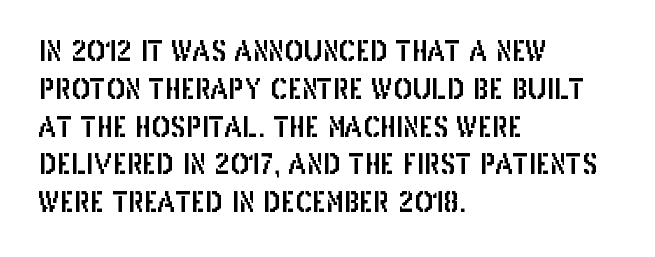
Typographically, this falls in the sans-serif category. The type is set solid horizontally, with unmodified tracking. The rendering uses natural spacing where letterforms have individual widths. Check under the words: just untouched page.
